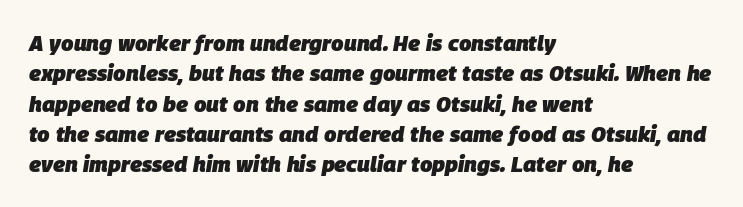
The image shows 22 px bold type, italic (leaning right); set left-aligned, normal line spacing (1.38x), normal letter spacing, not underlined.
